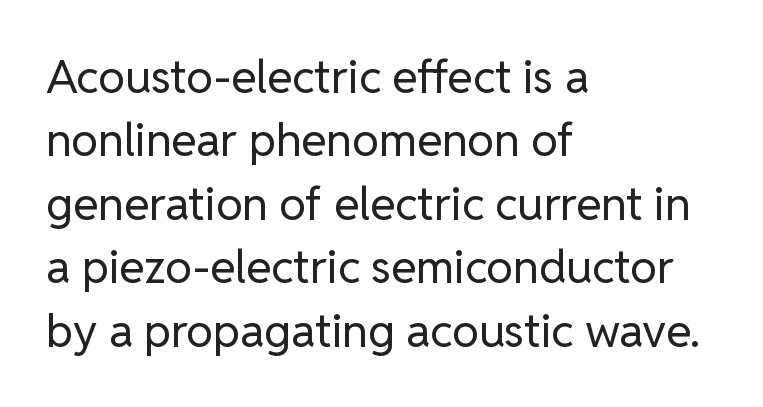
Each letter's strokes conclude bluntly, with no projecting serifs. Weight: regular or lighter. The foot of each line stays bare and open. Spacing verdict: proportional, widths tailored to each character. The lines in this sample share a left origin and differ only in where they stop.
